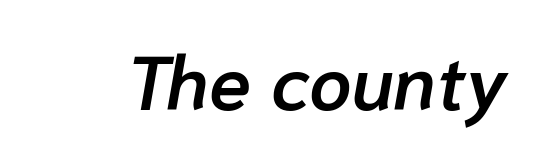
The image shows 76 px semibold type, italic (leaning right); set normal letter spacing, not underlined; low stroke contrast and a medium x-height.
